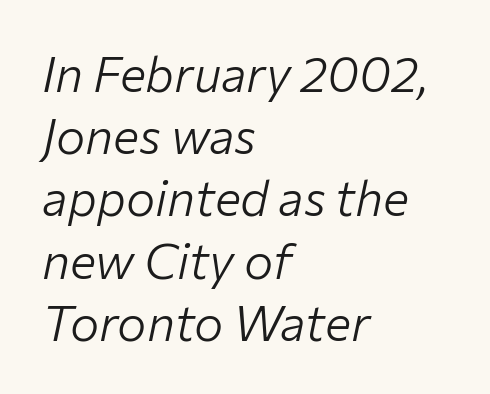
{"italic": "yes", "lean": "right", "slant_degrees": 12, "bold": "no", "weight": "light", "width": "normal", "stroke_contrast": "low", "x_height": "medium", "monospaced": "no", "underline": "no", "align": "left", "line_spacing": "normal", "line_spacing_ratio": 1.27, "letter_spacing": "normal", "letter_spacing_em": 0.0, "glyph_px": 49}
